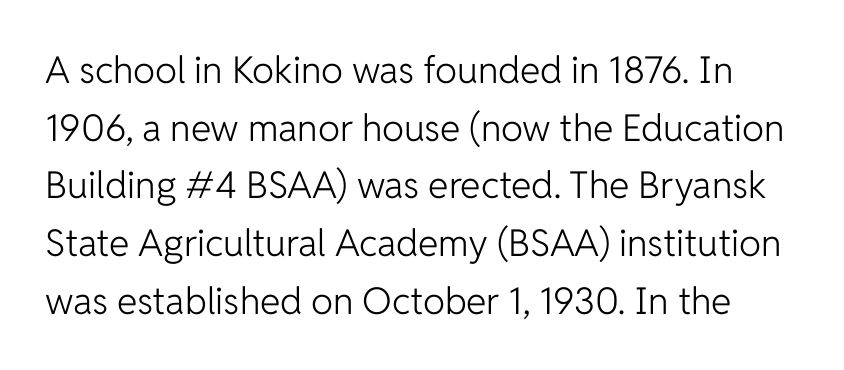
You could not count columns in this text — the font is proportionally spaced. The rendering shows plain stroke endings on the letterforms — a sans-serif design. Unlike italic type, these characters show no tilt at all. A typesetter would call this leading conventional body-copy spacing. Rule under the text: the space is simply empty.
